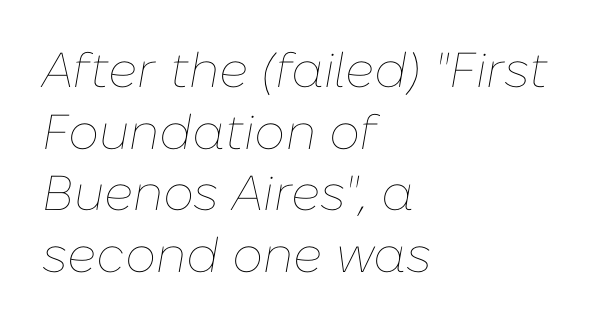
Q: Is the text bold? A: No.
Q: Is the text italic (slanted)? A: Yes, it leans right by about 10 degrees.
Q: Is the text underlined? A: No.
Q: How is the paragraph aligned? A: Left-aligned.
Q: Is the spacing between letters normal or unusually wide? A: Normal.
Q: Is the spacing between lines tight, normal or loose? A: Normal.
Q: Width (condensed, normal, or wide)? A: Normal.
Q: Stroke contrast? A: Low.
Q: x-height? A: Medium.
Q: Monospaced? A: No.
